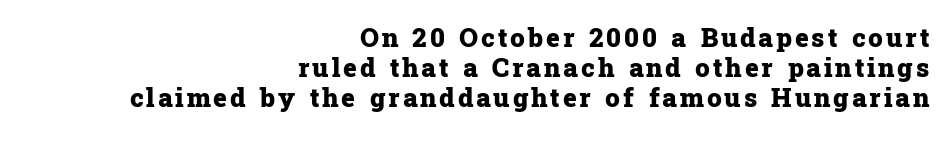
The image shows 26 px bold type, upright; set right-aligned, line spacing 1.16x, not underlined.
